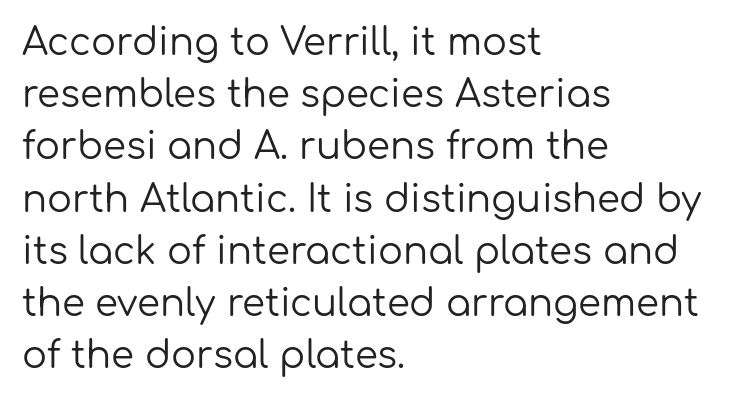
{"serif": "no", "italic": "no", "bold": "no", "weight": "regular", "width": "normal", "stroke_contrast": "low", "x_height": "medium", "monospaced": "no", "underline": "no", "align": "left", "line_spacing": "normal", "line_spacing_ratio": 1.41, "letter_spacing": "normal", "letter_spacing_em": 0.0, "glyph_px": 37}
